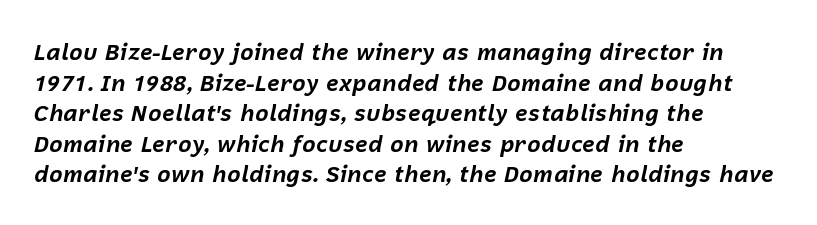
Q: Is the text bold? A: Yes.
Q: Is the text italic (slanted)? A: Yes, it leans right by about 12 degrees.
Q: Is the text underlined? A: No.
Q: How is the paragraph aligned? A: Left-aligned.
Q: Is the spacing between letters normal or unusually wide? A: Normal.
Q: Is the spacing between lines tight, normal or loose? A: Normal.
